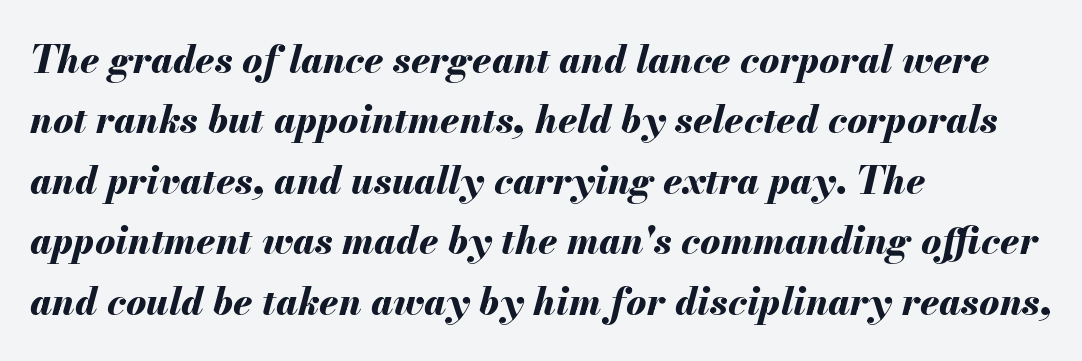
The image shows 38 px bold type, italic (leaning right); set left-aligned, normal line spacing (1.59x), normal letter spacing, not underlined; medium stroke contrast and a small x-height.
